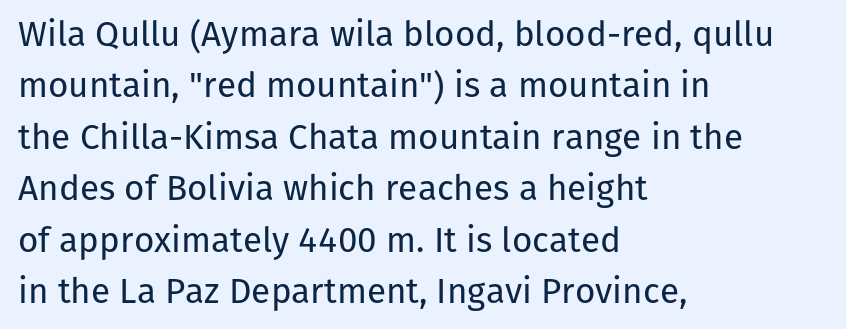
Q: Is the text bold? A: No.
Q: Is the text italic (slanted)? A: No, it is upright.
Q: Is the typeface a serif or a sans-serif typeface? A: Sans-serif.
Q: Is the text underlined? A: No.
Q: How is the paragraph aligned? A: Left-aligned.
Q: Is the spacing between letters normal or unusually wide? A: Normal.
Q: Is the spacing between lines tight, normal or loose? A: Normal.
Q: Width (condensed, normal, or wide)? A: Normal.
Q: Stroke contrast? A: Low.
Q: x-height? A: Medium.
Q: Monospaced? A: No.
